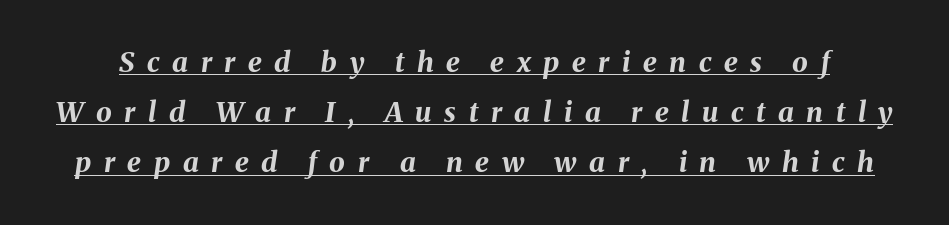
Q: Is the text bold? A: Yes.
Q: Is the text italic (slanted)? A: Yes, it leans right by about 8 degrees.
Q: Is the text underlined? A: Yes.
Q: Is the spacing between letters normal or unusually wide? A: Unusually wide.
Q: Width (condensed, normal, or wide)? A: Normal.
Q: Stroke contrast? A: Medium.
Q: x-height? A: Medium.
Q: Monospaced? A: No.
